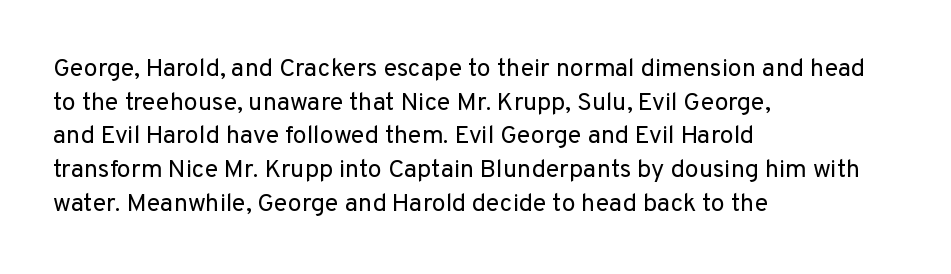
Honestly, there is no underline to notice here at all. When letters stand straight like this, we call the style roman or upright. The passage shown stacks its lines at a standard gap. Horizontal alignment here is leftward, the default for most running prose. Ink coverage per letter is moderate at most.
